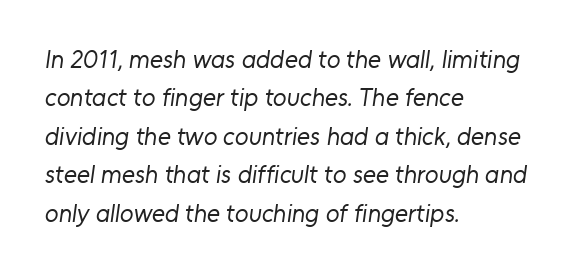
Q: Is the text bold? A: No.
Q: Is the text underlined? A: No.
Q: How is the paragraph aligned? A: Left-aligned.
Q: Is the spacing between letters normal or unusually wide? A: Normal.
Q: Is the spacing between lines tight, normal or loose? A: Normal.
